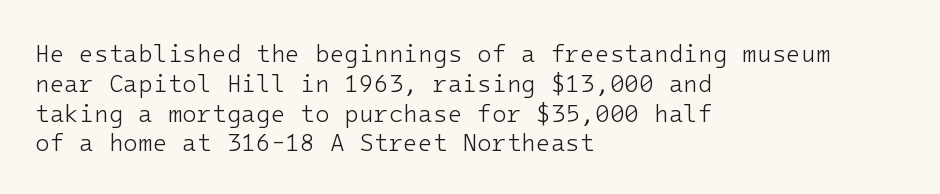
{"italic": "no", "bold": "no", "underline": "no", "align": "left", "line_spacing_ratio": 1.24, "letter_spacing": "normal", "letter_spacing_em": 0.0, "glyph_px": 24}
